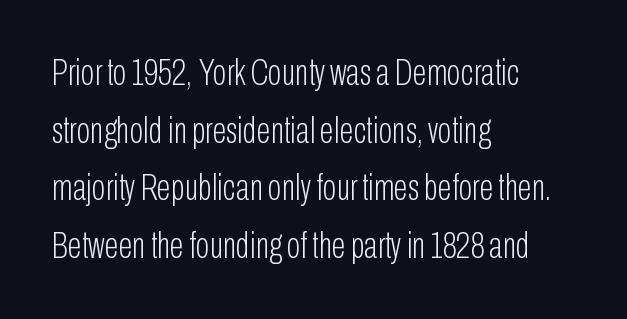
{"serif": "no", "italic": "no", "bold": "no", "weight": "light", "width": "condensed", "stroke_contrast": "low", "x_height": "medium", "monospaced": "no", "underline": "no", "align": "left", "line_spacing": "normal", "line_spacing_ratio": 1.56, "letter_spacing": "normal", "letter_spacing_em": 0.0, "glyph_px": 37}
